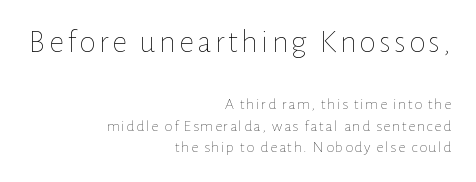
{"italic": "no", "bold": "no", "weight": "thin", "width": "normal", "stroke_contrast": "low", "x_height": "medium", "monospaced": "no", "underline": "no", "align": "right", "line_spacing": "normal", "line_spacing_ratio": 1.35, "larger_block": "first", "size_ratio": 2.06, "glyph_px": 33}
